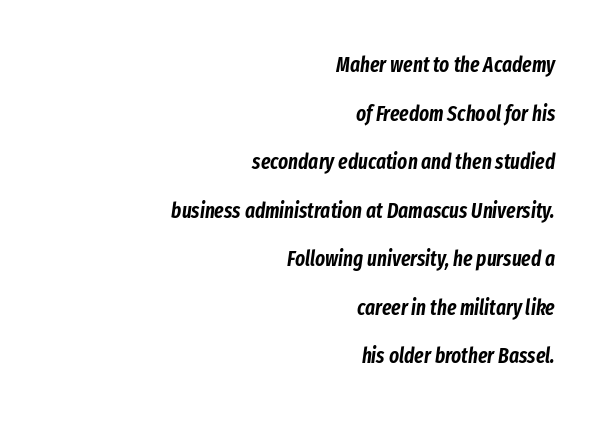
Q: Is the text italic (slanted)? A: Yes, it leans right by about 8 degrees.
Q: Is the text underlined? A: No.
Q: How is the paragraph aligned? A: Right-aligned.
Q: Is the spacing between letters normal or unusually wide? A: Normal.
Q: Is the spacing between lines tight, normal or loose? A: Loose.
